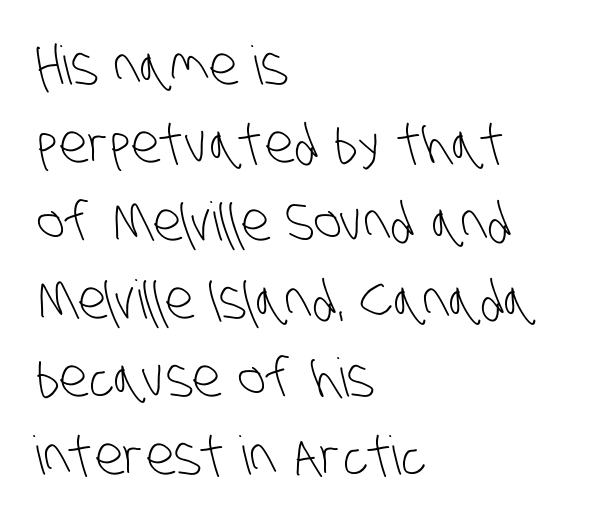
{"serif": "no", "bold": "no", "weight": "light", "width": "condensed", "stroke_contrast": "low", "x_height": "large", "monospaced": "no", "underline": "no", "align": "left", "line_spacing": "normal", "line_spacing_ratio": 1.47, "letter_spacing": "normal", "letter_spacing_em": 0.0, "glyph_px": 53}
